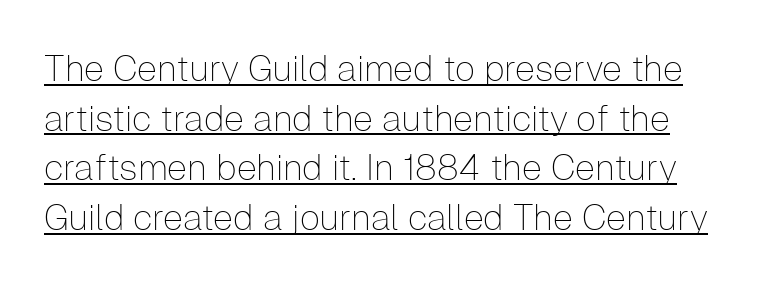
The image shows 36 px thin sans-serif type, upright; set normal line spacing (1.38x), normal letter spacing, underlined; low stroke contrast and a medium x-height.
